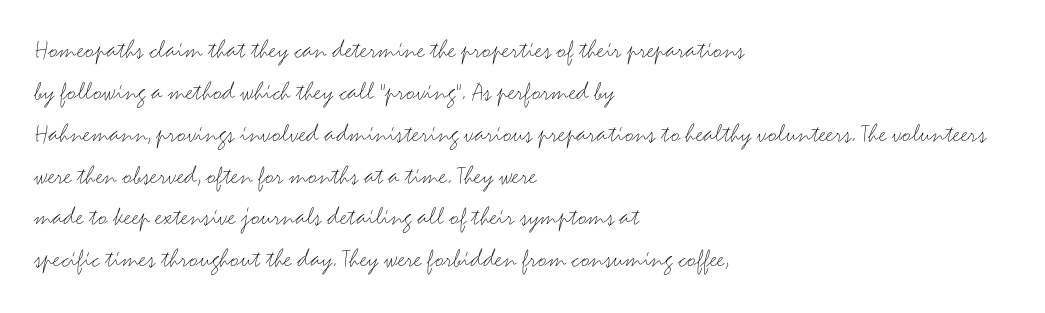
{"bold": "no", "underline": "no", "align": "left", "line_spacing": "normal", "line_spacing_ratio": 1.55, "letter_spacing": "normal", "letter_spacing_em": 0.0, "glyph_px": 27}
